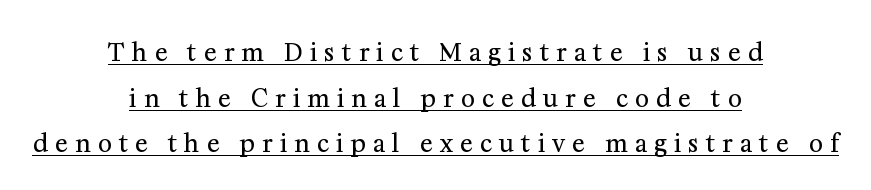
Is the type heavy? It reads as light-to-regular instead. Summary of vertical rhythm: relaxed, with wide interline spacing. Characters follow at a spacing far wider than the type designer built in. Is the block centered? Yes — each line is placed symmetrically about the middle. The lettering is marked with a stroke running underneath it. Upright lettering throughout.
